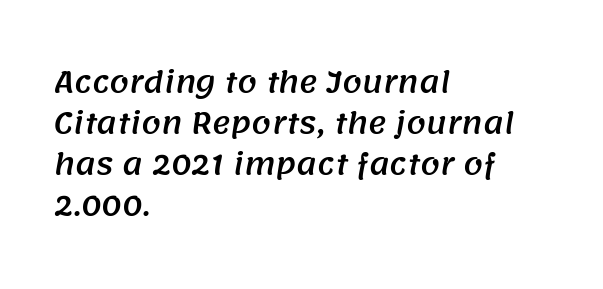
Vertical spacing — default. This rendering uses left alignment, leaving the right contour irregular. Note: no serifs on the glyphs. This sample has the flowing, uneven cadence of proportional lettering. Anything drawn beneath the words? Only blank space.
